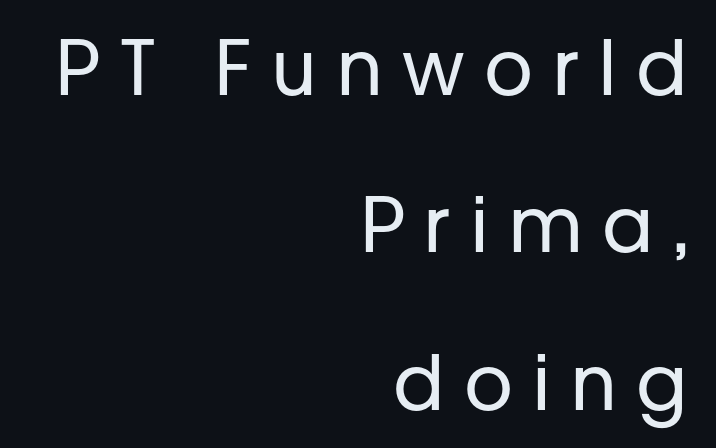
The image shows 76 px regular-weight sans-serif type, upright; set right-aligned, loose line spacing (2.07x), unusually wide letter spacing (+0.25 em), not underlined; low stroke contrast and a medium x-height.
